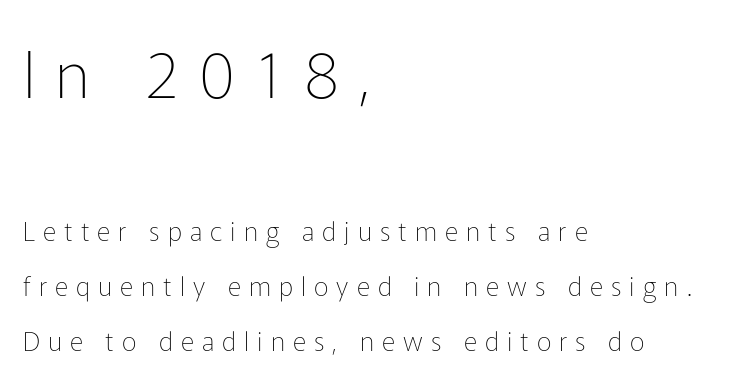
{"serif": "no", "italic": "no", "bold": "no", "weight": "thin", "width": "normal", "stroke_contrast": "low", "x_height": "medium", "monospaced": "no", "underline": "no", "align": "left", "line_spacing": "loose", "line_spacing_ratio": 2.12, "letter_spacing": "wide", "letter_spacing_em": 0.31, "larger_block": "first", "size_ratio": 2.46, "glyph_px": 64}
